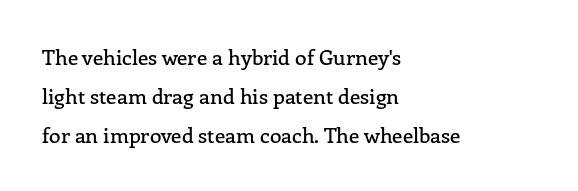
Q: Is the text italic (slanted)? A: No, it is upright.
Q: Is the text underlined? A: No.
Q: How is the paragraph aligned? A: Left-aligned.
Q: Is the spacing between letters normal or unusually wide? A: Normal.
